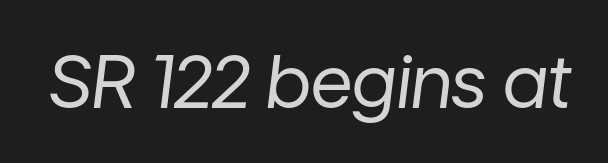
{"italic": "yes", "lean": "right", "slant_degrees": 7, "bold": "no", "weight": "regular", "width": "normal", "stroke_contrast": "low", "x_height": "medium", "monospaced": "no", "underline": "no", "letter_spacing": "normal", "letter_spacing_em": 0.0, "glyph_px": 73}
